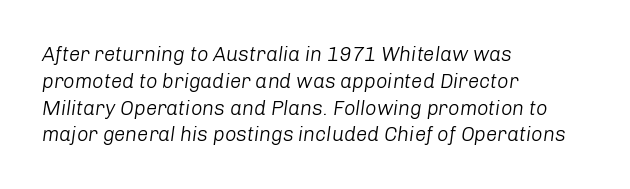
Standard letterfit; no display-style spreading of the glyphs. The typeface has the unassuming heft of standard copy or less. One glance says typical: line gaps are just what's usual. The font's italic variant was chosen for this text. Descender tails drop into unmarked territory. Left-aligned paragraph, ragged on the right.
